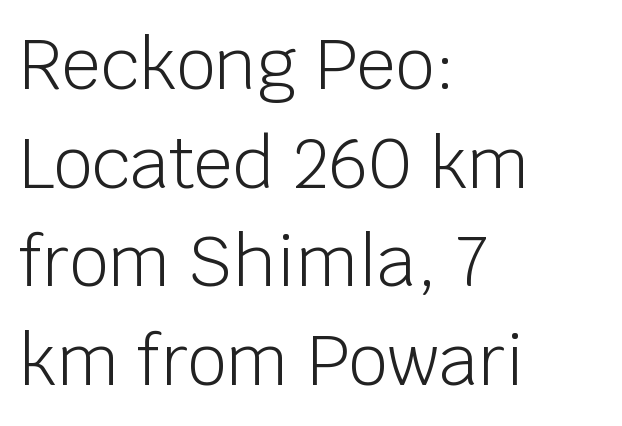
The image shows 69 px light sans-serif type, upright; set left-aligned, normal line spacing (1.43x), normal letter spacing, not underlined; low stroke contrast and a large x-height.
